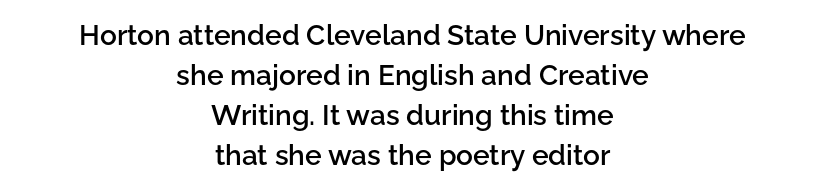
The image shows 28 px semibold sans-serif type, upright; set centered, normal line spacing (1.43x), normal letter spacing, not underlined; low stroke contrast and a medium x-height.
